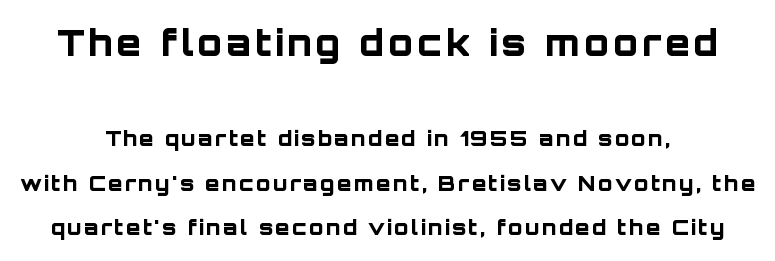
You get the large type first, then a drop to smaller type. Which margin do the lines hug? Neither — every line sits in the middle. The space beneath each line is pristine and unruled. Each letter keeps its own natural width here, so spacing adapts to shape.
